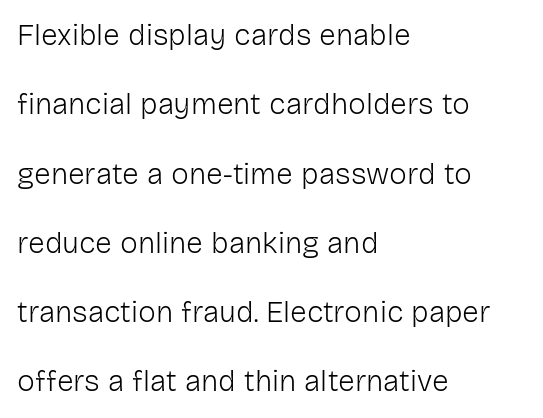
Q: Is the text bold? A: No.
Q: Is the text italic (slanted)? A: No, it is upright.
Q: Is the typeface a serif or a sans-serif typeface? A: Sans-serif.
Q: Is the text underlined? A: No.
Q: How is the paragraph aligned? A: Left-aligned.
Q: Is the spacing between letters normal or unusually wide? A: Normal.
Q: Is the spacing between lines tight, normal or loose? A: Loose.
Q: Width (condensed, normal, or wide)? A: Normal.
Q: Stroke contrast? A: Low.
Q: x-height? A: Medium.
Q: Monospaced? A: No.
